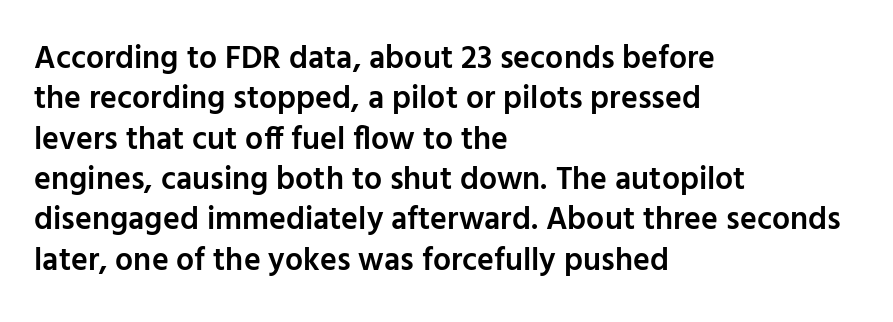
Summary of vertical rhythm: regular, with standard interline spacing. The letters sit at their default tracking, neither squeezed nor spread. You could not count columns in this text — the font is proportionally spaced. Leftover space on each line is placed entirely after the last word. The passage shown is semibold, sitting just below true bold.
